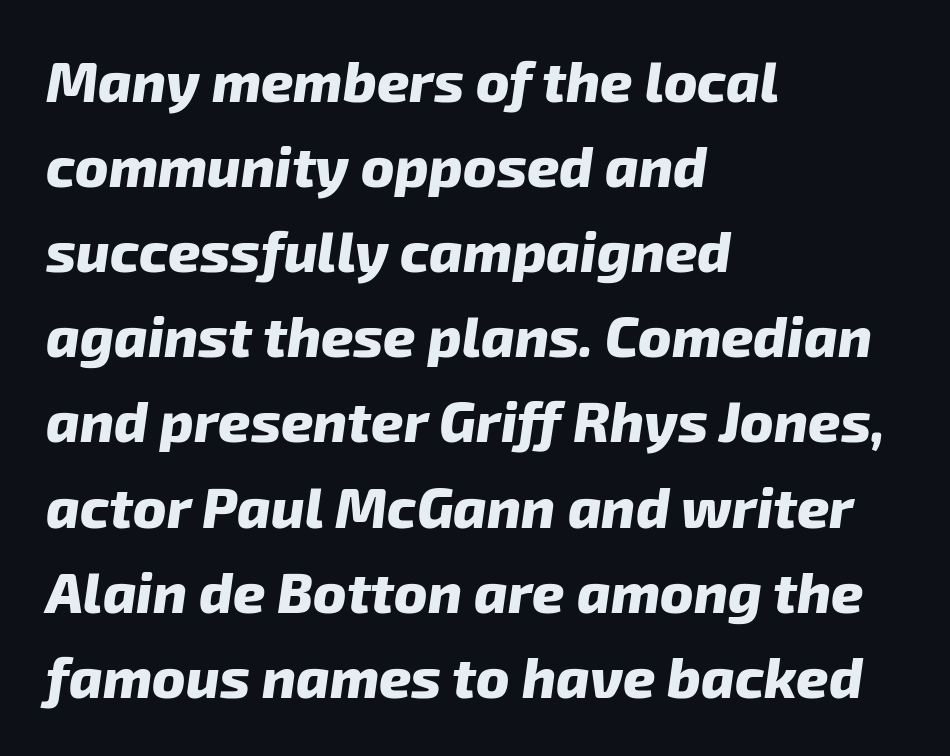
The image shows 56 px heavy type, italic (leaning right); set left-aligned, normal line spacing (1.52x), normal letter spacing, not underlined; low stroke contrast and a medium x-height.
